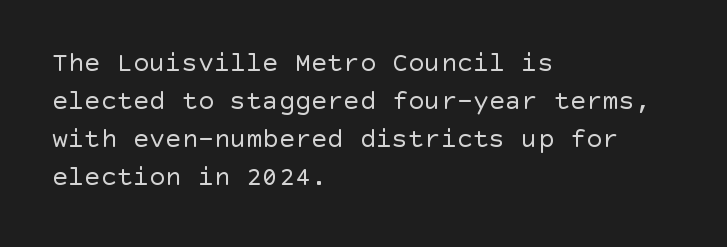
Q: Is the text bold? A: No.
Q: Is the text italic (slanted)? A: No, it is upright.
Q: Is the text underlined? A: No.
Q: How is the paragraph aligned? A: Left-aligned.
Q: Is the spacing between letters normal or unusually wide? A: Normal.
Q: Is the spacing between lines tight, normal or loose? A: Normal.
